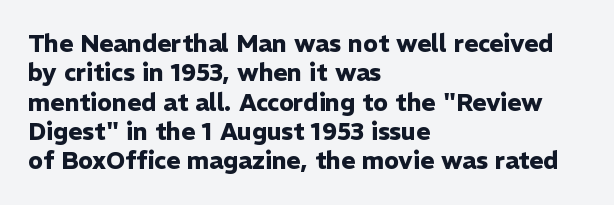
Q: Is the text bold? A: Yes.
Q: Is the text italic (slanted)? A: No, it is upright.
Q: Is the text underlined? A: No.
Q: How is the paragraph aligned? A: Left-aligned.
Q: Is the spacing between letters normal or unusually wide? A: Normal.
